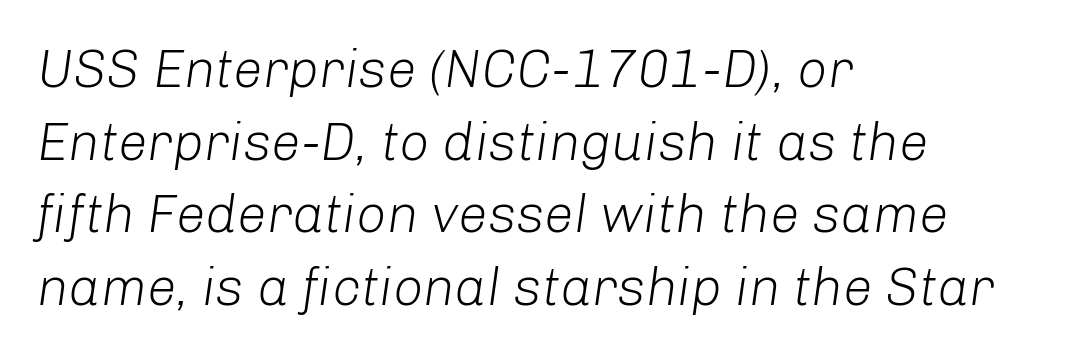
The strip under each line holds only bare page. The specimen reads as italic at a glance. A typesetter would call this proportional, since set widths differ per character. The letterforms sit shoulder to shoulder at normal distance. No heavy texture on the line: the type isn't bold.
